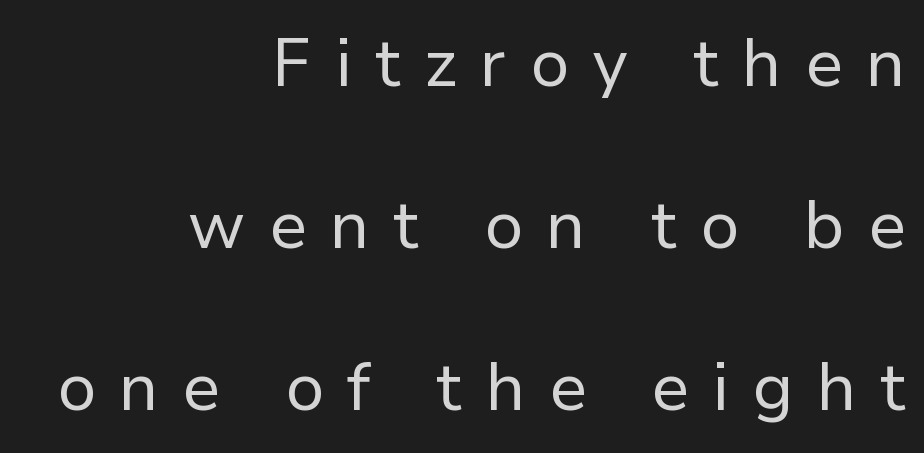
Words float on clear page, feet unadorned. Does the copy run flush right? Yes — the right margin is perfectly even. No feet cap the strokes, marking this as sans-serif type. Compared with typical paragraphs, the rows here are farther apart. What stands out about the letter spacing? Its width — letters are far apart.
